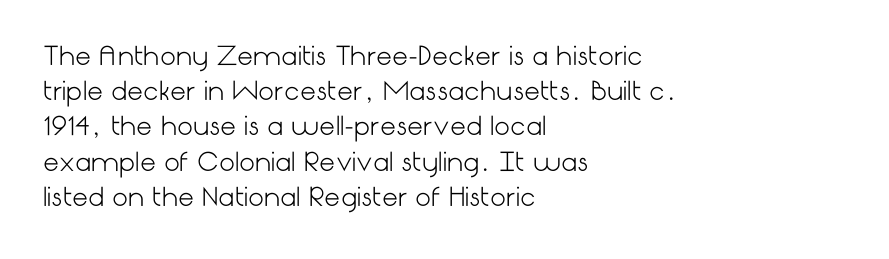
Q: Is the text bold? A: No.
Q: Is the text italic (slanted)? A: No, it is upright.
Q: Is the text underlined? A: No.
Q: How is the paragraph aligned? A: Left-aligned.
Q: Is the spacing between letters normal or unusually wide? A: Normal.
Q: Is the spacing between lines tight, normal or loose? A: Normal.
